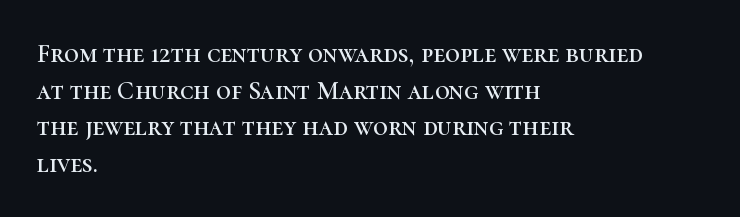
{"italic": "no", "underline": "no", "align": "left", "line_spacing": "normal", "line_spacing_ratio": 1.41, "letter_spacing": "normal", "letter_spacing_em": 0.0, "glyph_px": 26}
